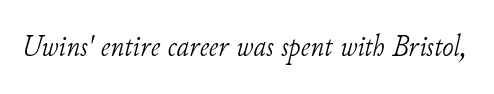
Q: Is the text bold? A: No.
Q: Is the text italic (slanted)? A: Yes, it leans right by about 11 degrees.
Q: Is the typeface a serif or a sans-serif typeface? A: Serif.
Q: Is the text underlined? A: No.
Q: Is the spacing between letters normal or unusually wide? A: Normal.
Q: Width (condensed, normal, or wide)? A: Normal.
Q: Stroke contrast? A: Low.
Q: x-height? A: Small.
Q: Monospaced? A: No.
